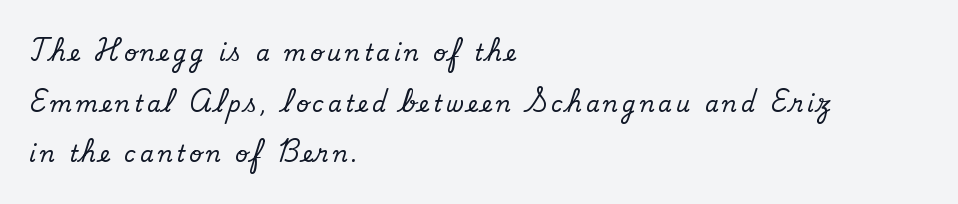
The image shows 22 px text type; set left-aligned, loose line spacing (2.3x), not underlined.
